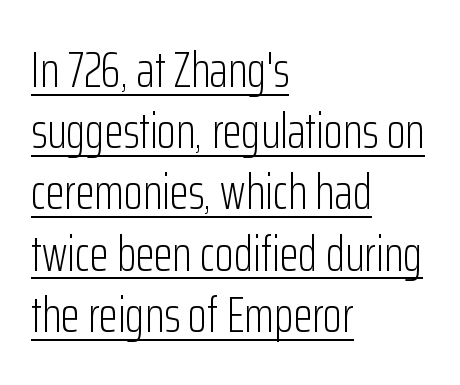
{"serif": "no", "italic": "no", "bold": "no", "weight": "light", "width": "condensed", "stroke_contrast": "low", "x_height": "medium", "monospaced": "no", "underline": "yes", "align": "left", "line_spacing": "normal", "line_spacing_ratio": 1.25, "letter_spacing": "normal", "letter_spacing_em": 0.0, "glyph_px": 49}
